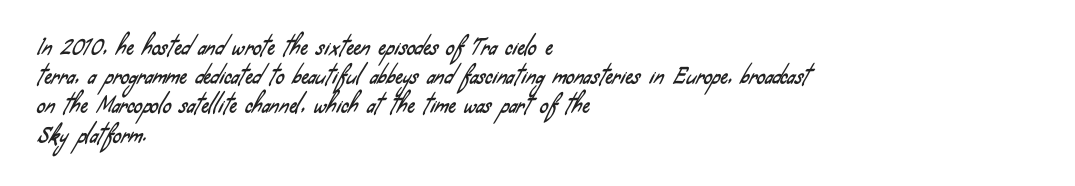
Q: Is the text underlined? A: No.
Q: How is the paragraph aligned? A: Left-aligned.
Q: Is the spacing between letters normal or unusually wide? A: Normal.
Q: Is the spacing between lines tight, normal or loose? A: Normal.
